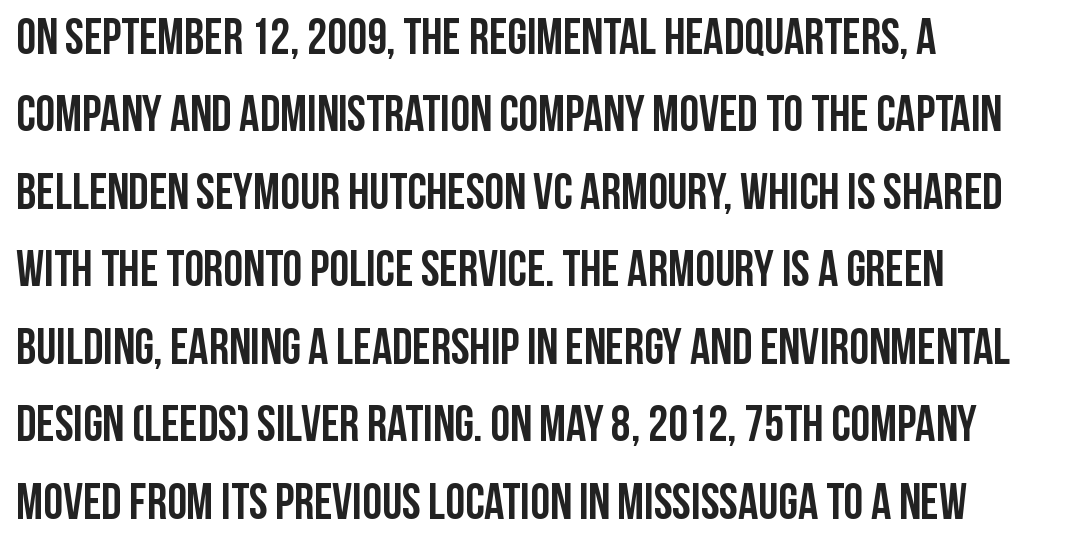
How would I describe the line gaps? Plain and ordinary. What weight is shown? A full bold with thick strokes. No word sits above an underline. To sum up the face: it is a sans, with no serifs. Proportional: the letters do not fall into vertical columns. The passage shown has conventional tracking throughout.
